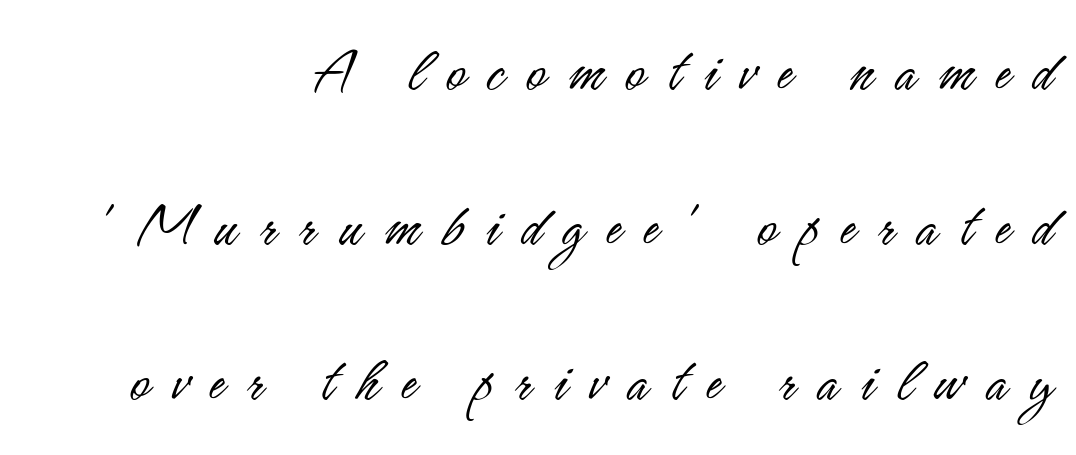
Q: Is the text bold? A: No.
Q: Is the text italic (slanted)? A: Yes.
Q: Is the typeface a serif or a sans-serif typeface? A: Sans-serif.
Q: Is the text underlined? A: No.
Q: How is the paragraph aligned? A: Right-aligned.
Q: Is the spacing between letters normal or unusually wide? A: Unusually wide.
Q: Is the spacing between lines tight, normal or loose? A: Loose.
Q: Width (condensed, normal, or wide)? A: Condensed.
Q: Stroke contrast? A: Low.
Q: x-height? A: Small.
Q: Monospaced? A: No.
